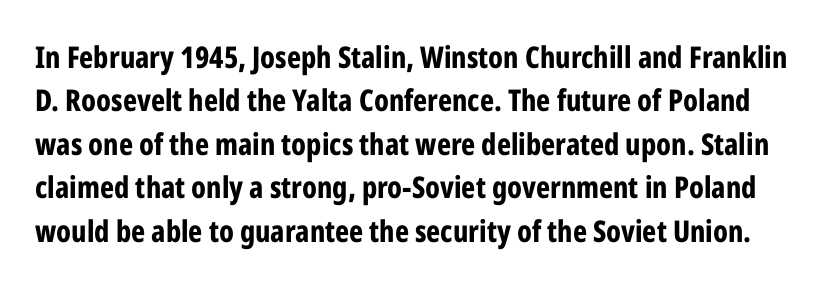
The image shows 30 px bold, condensed sans-serif type, upright; set normal line spacing (1.45x), normal letter spacing, not underlined; low stroke contrast and a medium x-height.
